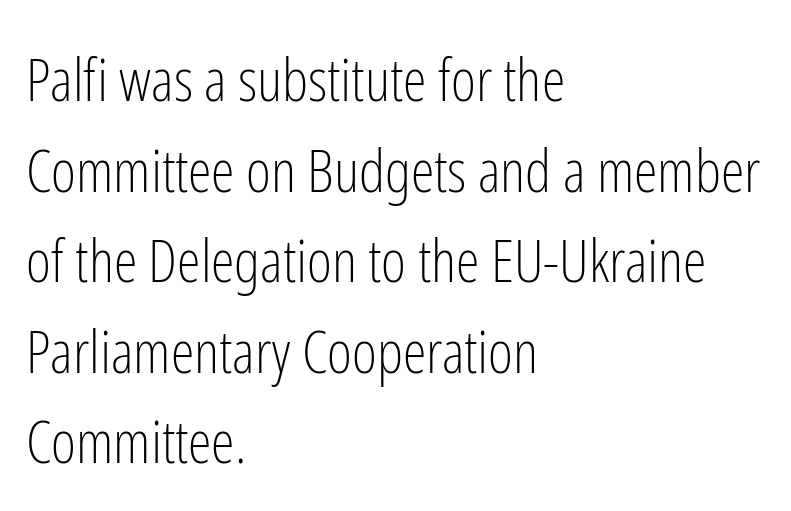
{"serif": "no", "italic": "no", "bold": "no", "weight": "light", "width": "condensed", "stroke_contrast": "low", "x_height": "medium", "monospaced": "no", "underline": "no", "align": "left", "line_spacing": "normal", "line_spacing_ratio": 1.51, "letter_spacing": "normal", "letter_spacing_em": 0.0, "glyph_px": 60}
